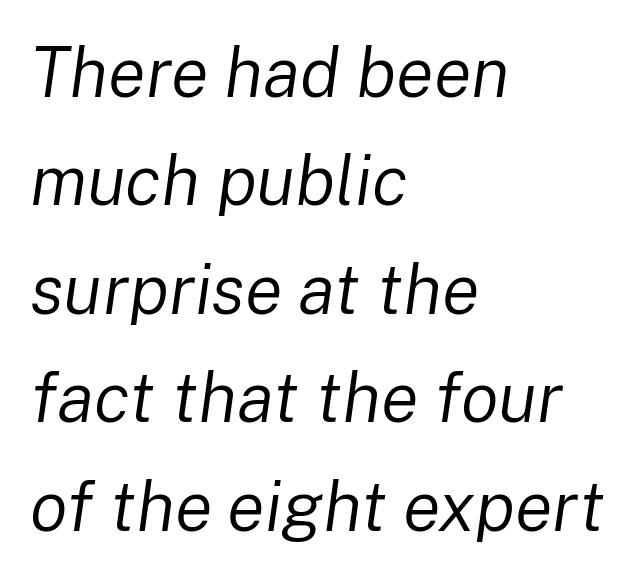
Heaviness? Minimal to ordinary, like unemphasized prose. This sample is left-justified, so line endings fall wherever the words run out. Is there much room between lines? A standard amount, neither cramped nor airy. The passage shown has conventional tracking throughout. Slant detected: the letters are inclined. These lines are rendered in a variable-pitch font.
